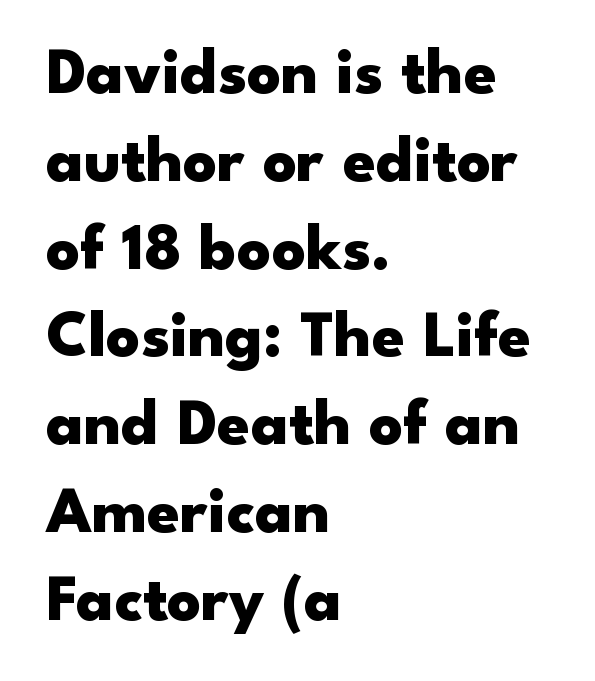
{"serif": "no", "italic": "no", "bold": "yes", "weight": "heavy", "width": "wide", "stroke_contrast": "low", "x_height": "small", "monospaced": "no", "underline": "no", "align": "left", "line_spacing": "normal", "line_spacing_ratio": 1.33, "letter_spacing": "normal", "letter_spacing_em": 0.0, "glyph_px": 66}
